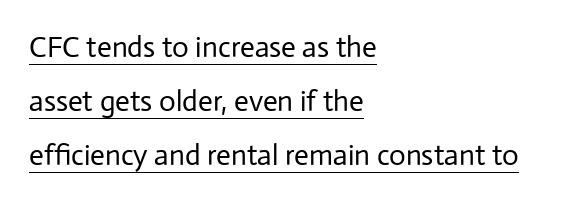
Q: Is the text bold? A: No.
Q: Is the text italic (slanted)? A: No, it is upright.
Q: Is the typeface a serif or a sans-serif typeface? A: Sans-serif.
Q: Is the text underlined? A: Yes.
Q: How is the paragraph aligned? A: Left-aligned.
Q: Is the spacing between letters normal or unusually wide? A: Normal.
Q: Width (condensed, normal, or wide)? A: Normal.
Q: Stroke contrast? A: Low.
Q: x-height? A: Medium.
Q: Monospaced? A: No.
